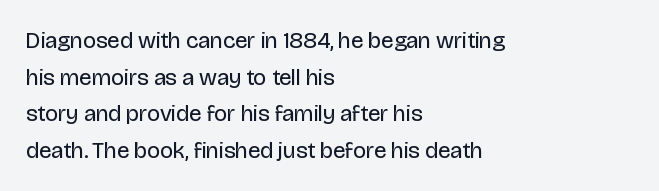
Notice how descenders clear the ascenders below comfortably — that's standard leading. Heft: none added — not bold. Posture: upright roman. The tracking reads as untouched default to a designer's eye. If you drew a ruler down the left edge, every line would touch it.
